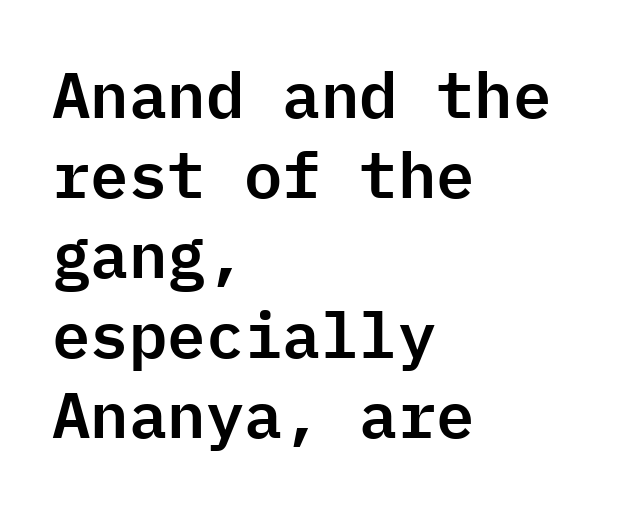
Q: Is the text italic (slanted)? A: No, it is upright.
Q: Is the typeface a serif or a sans-serif typeface? A: Sans-serif.
Q: Is the text underlined? A: No.
Q: How is the paragraph aligned? A: Left-aligned.
Q: Is the spacing between letters normal or unusually wide? A: Normal.
Q: Is the spacing between lines tight, normal or loose? A: Normal.
Q: Width (condensed, normal, or wide)? A: Normal.
Q: Stroke contrast? A: Low.
Q: x-height? A: Medium.
Q: Monospaced? A: Yes.
